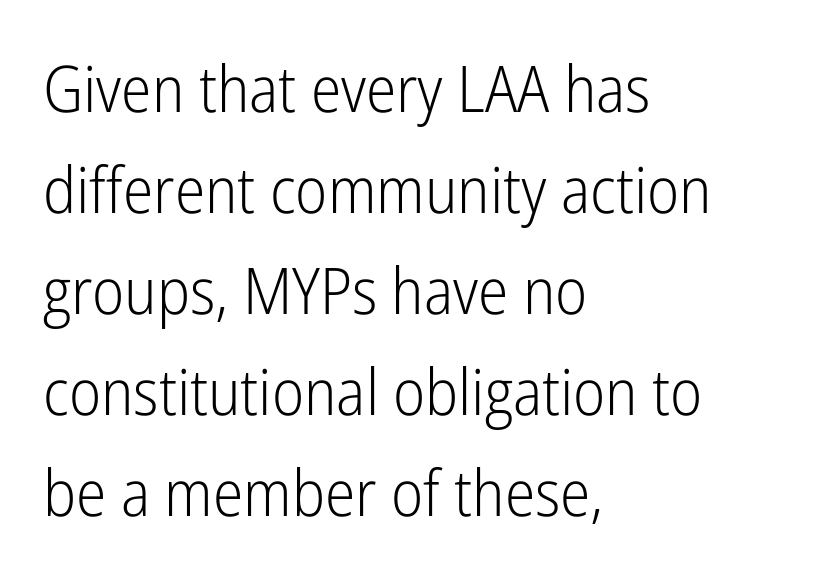
The image shows 64 px light, condensed sans-serif type, upright; set left-aligned, normal line spacing (1.58x), normal letter spacing, not underlined; low stroke contrast and a medium x-height.
